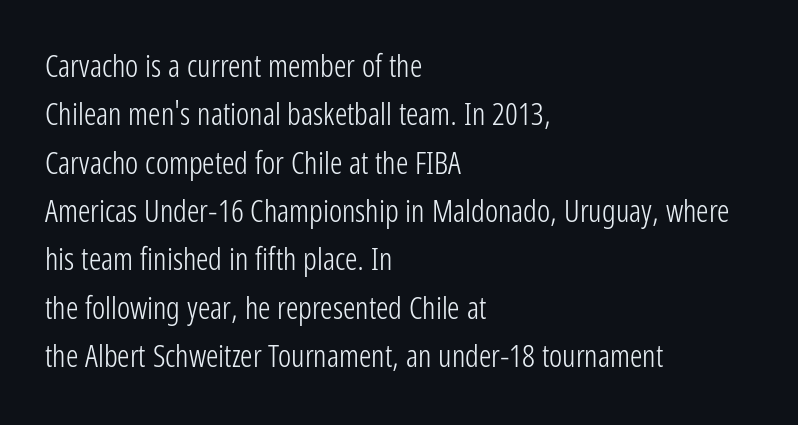
The image shows 31 px light, condensed sans-serif type, upright; set left-aligned, normal line spacing (1.56x), normal letter spacing, not underlined; low stroke contrast and a medium x-height.
